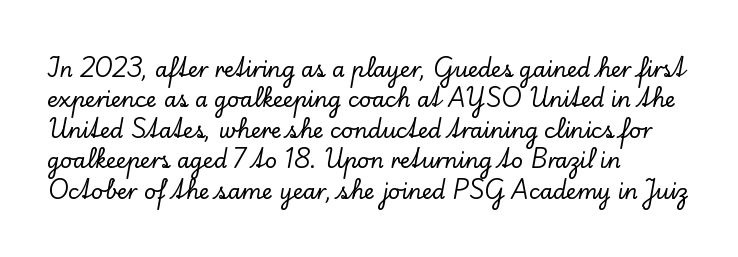
A bare baseline throughout the passage. This rendering uses left alignment, leaving the right contour irregular. Glyph-to-glyph distance matches everyday printed text. If you measured baseline to baseline, you'd find a middling distance.
